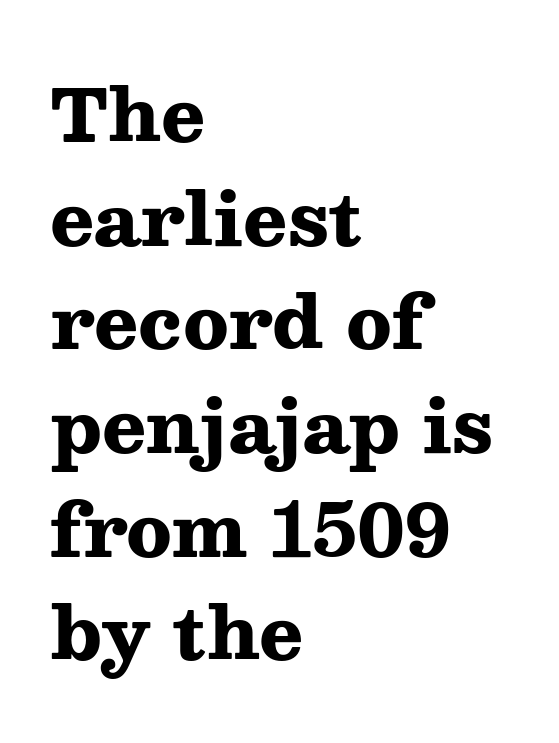
The foot of each line stays bare and open. When letters stand straight like this, we call the style roman or upright. Letter spacing: default. Varying glyph widths throughout — classic text-font behaviour. What weight is shown? A full bold with thick strokes.
